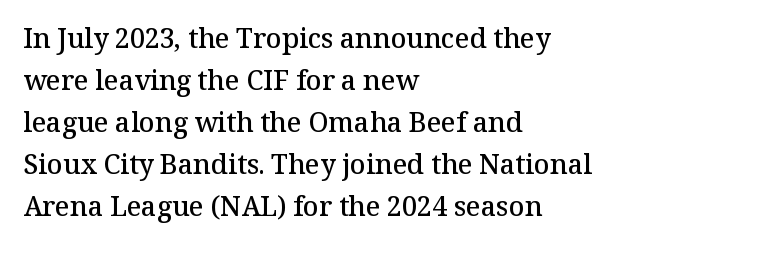
{"italic": "no", "bold": "semi", "underline": "no", "align": "left", "line_spacing": "normal", "line_spacing_ratio": 1.56, "letter_spacing": "normal", "letter_spacing_em": 0.0, "glyph_px": 27}
